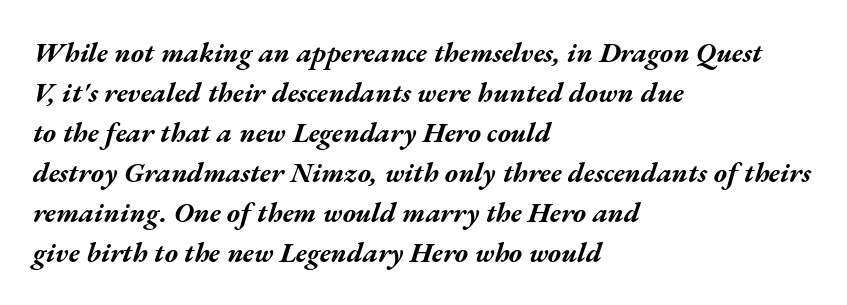
{"italic": "yes", "lean": "right", "slant_degrees": 17, "bold": "yes", "weight": "bold", "width": "wide", "stroke_contrast": "medium", "x_height": "medium", "monospaced": "no", "underline": "no", "align": "left", "line_spacing": "normal", "line_spacing_ratio": 1.43, "letter_spacing": "normal", "letter_spacing_em": 0.0, "glyph_px": 28}
